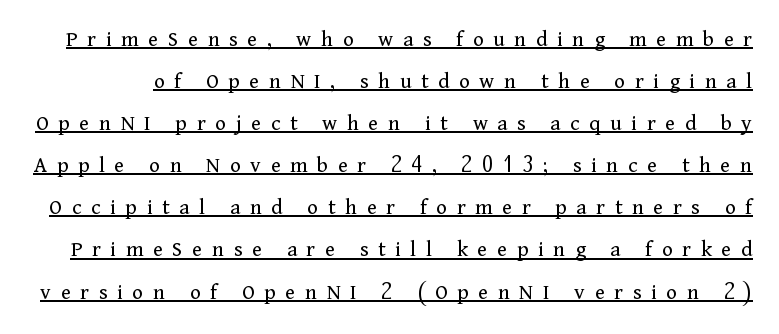
The image shows 23 px text type, upright; set line spacing 1.83x, unusually wide letter spacing (+0.42 em), underlined.
